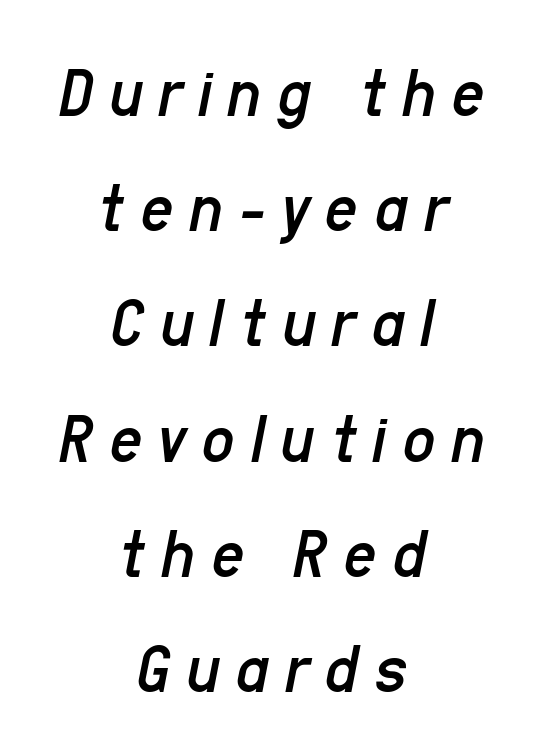
The image shows 72 px regular-weight, condensed type, italic (leaning right); set centered, normal line spacing (1.6x), unusually wide letter spacing (+0.22 em), not underlined; low stroke contrast and a medium x-height.
